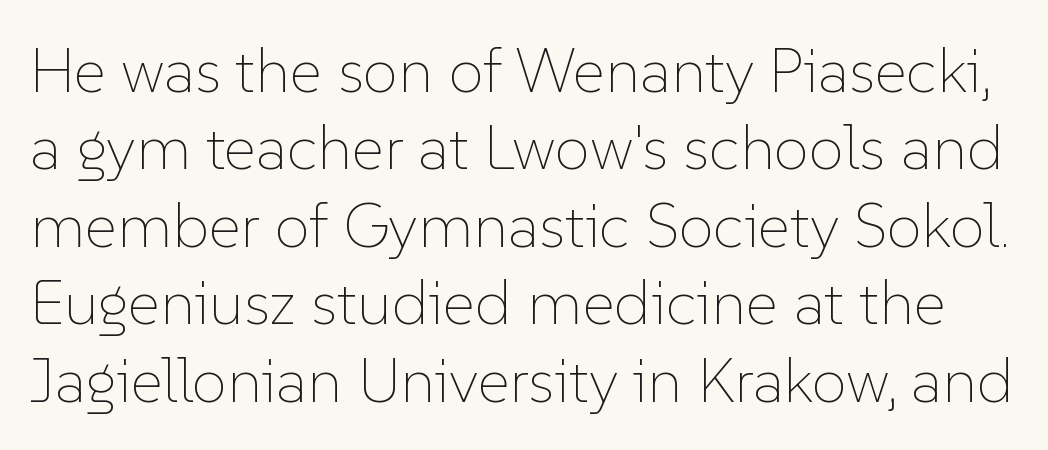
The image shows 63 px thin type, upright; set line spacing 1.23x, normal letter spacing, not underlined; low stroke contrast and a medium x-height.
